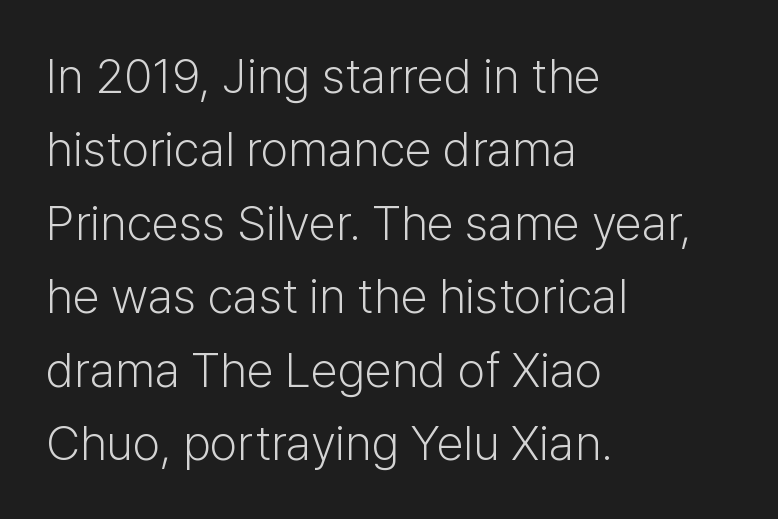
The text was rendered using a sans face with plain stroke endings. Casual observation: everything's shoved over to the left. No extra ink here — the face is not bold. Do the characters align in a grid? No, the font is proportional. The rendering keeps characters at their native spacing. A roman cut, with each character standing at attention.
